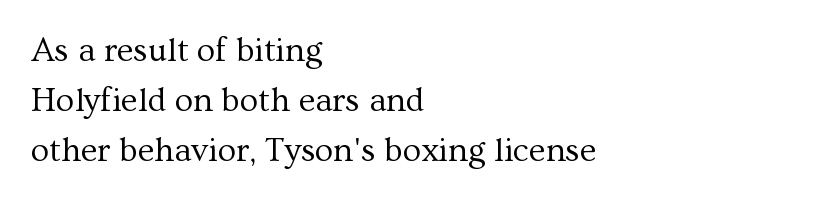
The letters advance in unequal steps, a hallmark of proportional type. Ascenders rise straight up at ninety degrees. Vertically, the passage feels balanced, rows spaced as you'd expect. Does the type have serifs? Yes, each stem ends in a small foot.
